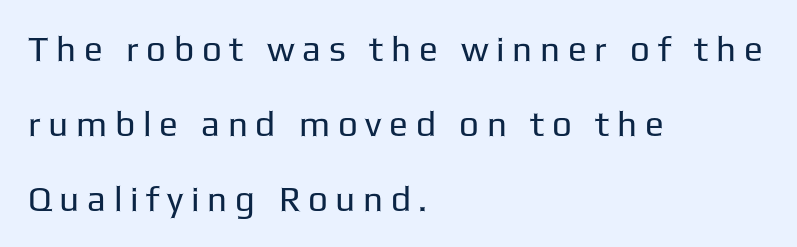
Think standard paragraph weight, or any step lighter than that. The rendering shows plain stroke endings on the letterforms — a sans-serif design. Vertical spacing — loose. In terms of letterspacing, this is a distinctly airy, spread setting. The rendering anchors every line to the left-hand side.
